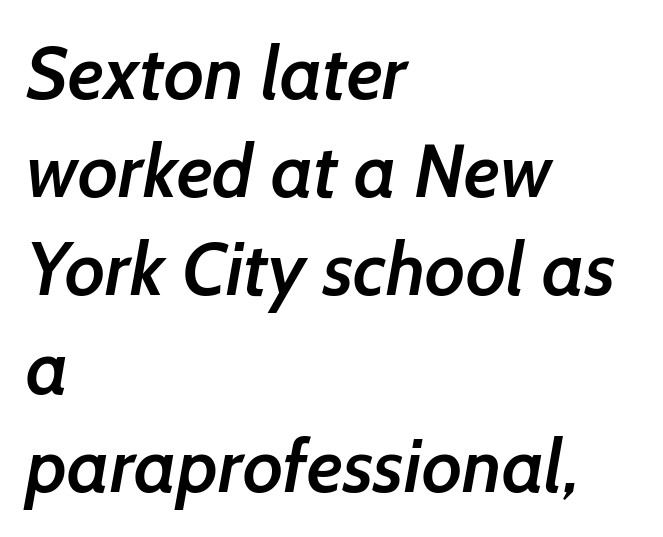
The image shows 75 px semibold sans-serif type; set left-aligned, normal line spacing (1.31x), normal letter spacing, not underlined; low stroke contrast and a medium x-height.
